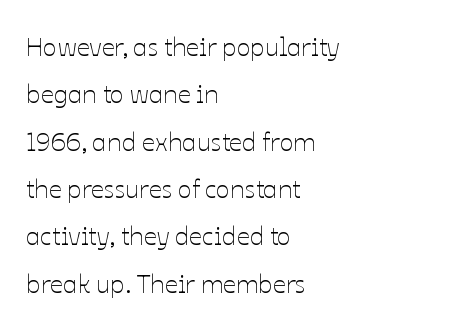
The image shows 26 px text type, upright; set left-aligned, line spacing 1.82x, normal letter spacing, not underlined.
